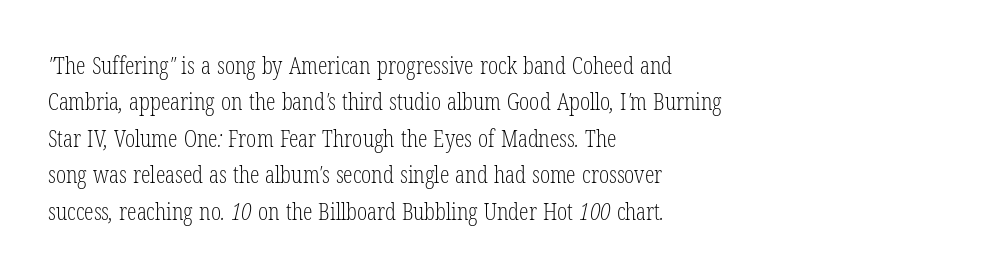
The passage is arranged the way most books set body copy — flush left. Words float on clear page, feet unadorned. No heavy texture on the line: the type isn't bold. If you measured baseline to baseline, you'd find a middling distance. Spacing between characters is what you'd get straight out of the box.
